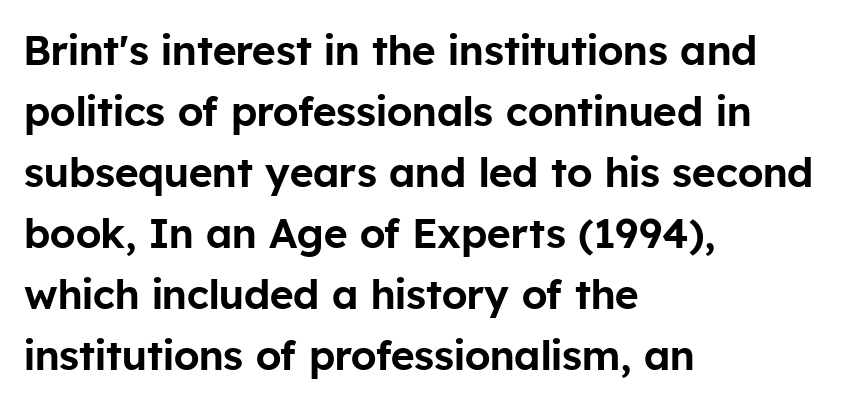
Rendered with straight, roman letterforms. Anything drawn beneath the words? Only blank space. Vertical spacing — default. The typesetter chose a ragged-right arrangement here.
